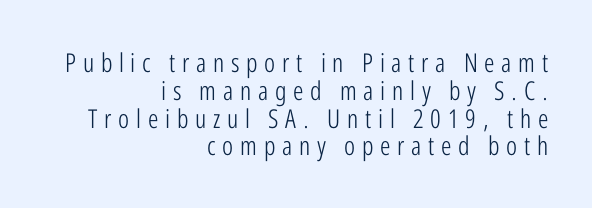
The image shows 26 px text type, upright; set right-aligned, tight line spacing (1.07x), unusually wide letter spacing (+0.26 em), not underlined.
